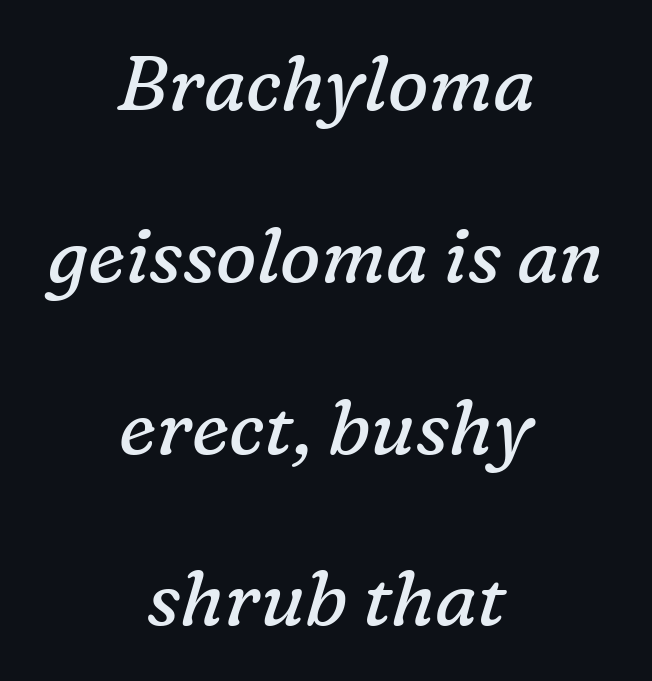
Q: Is the text bold? A: No.
Q: Is the text italic (slanted)? A: Yes, it leans right by about 16 degrees.
Q: Is the typeface a serif or a sans-serif typeface? A: Serif.
Q: Is the text underlined? A: No.
Q: How is the paragraph aligned? A: Centered.
Q: Is the spacing between letters normal or unusually wide? A: Normal.
Q: Is the spacing between lines tight, normal or loose? A: Loose.
Q: Width (condensed, normal, or wide)? A: Normal.
Q: Stroke contrast? A: Low.
Q: x-height? A: Medium.
Q: Monospaced? A: No.
